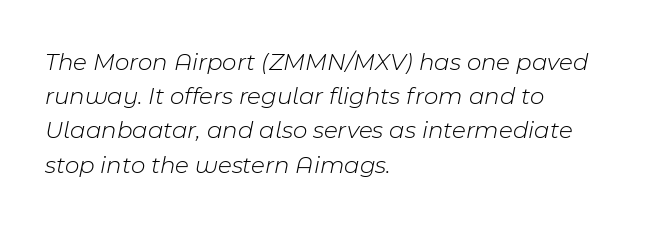
The image shows 25 px text type, italic (leaning right); set left-aligned, normal line spacing (1.37x), normal letter spacing, not underlined.
